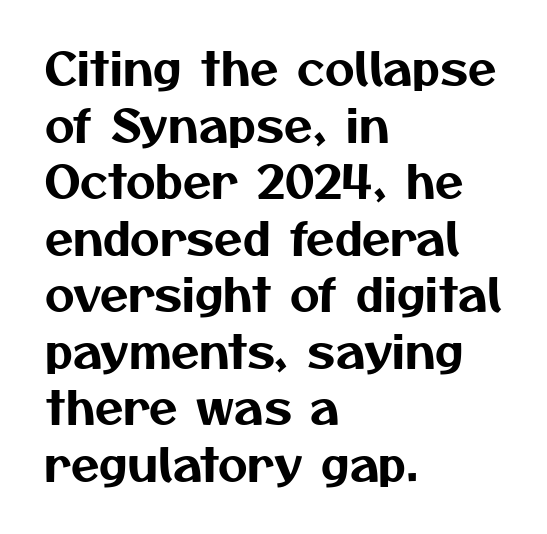
{"serif": "no", "width": "normal", "stroke_contrast": "medium", "x_height": "medium", "monospaced": "no", "underline": "no", "align": "left", "line_spacing_ratio": 1.23, "letter_spacing": "normal", "letter_spacing_em": 0.0, "glyph_px": 46}
